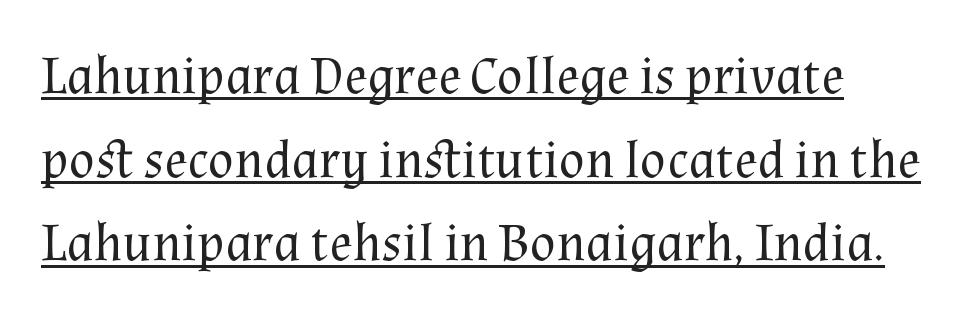
{"italic": "no", "bold": "no", "weight": "regular", "width": "normal", "stroke_contrast": "medium", "x_height": "medium", "monospaced": "no", "underline": "yes", "align": "left", "line_spacing": "normal", "line_spacing_ratio": 1.55, "letter_spacing": "normal", "letter_spacing_em": 0.0, "glyph_px": 54}
